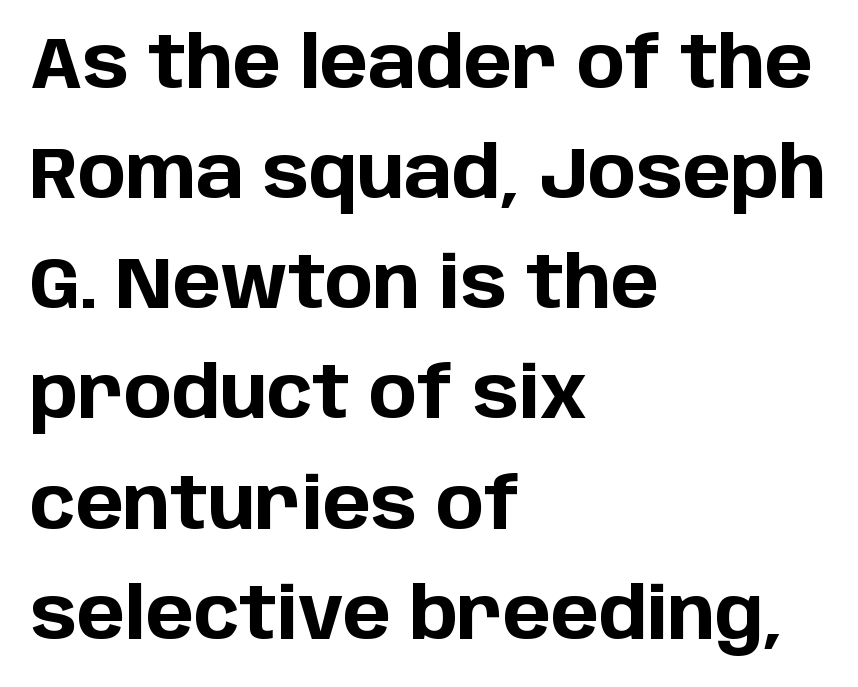
Q: Is the text bold? A: Yes.
Q: Is the text italic (slanted)? A: No, it is upright.
Q: Is the typeface a serif or a sans-serif typeface? A: Sans-serif.
Q: Is the text underlined? A: No.
Q: How is the paragraph aligned? A: Left-aligned.
Q: Is the spacing between letters normal or unusually wide? A: Normal.
Q: Is the spacing between lines tight, normal or loose? A: Normal.
Q: Width (condensed, normal, or wide)? A: Normal.
Q: Stroke contrast? A: Low.
Q: x-height? A: Large.
Q: Monospaced? A: No.
